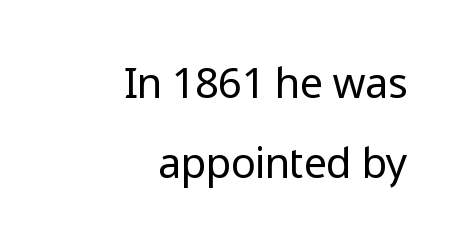
The image shows 42 px regular-weight sans-serif type, upright; set right-aligned, loose line spacing (1.9x), normal letter spacing, not underlined; low stroke contrast and a medium x-height.
